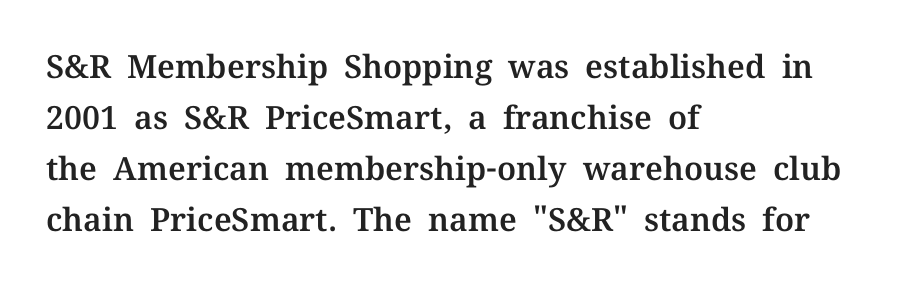
Q: Is the text italic (slanted)? A: No, it is upright.
Q: Is the typeface a serif or a sans-serif typeface? A: Serif.
Q: Is the text underlined? A: No.
Q: How is the paragraph aligned? A: Left-aligned.
Q: Is the spacing between letters normal or unusually wide? A: Normal.
Q: Is the spacing between lines tight, normal or loose? A: Normal.
Q: Width (condensed, normal, or wide)? A: Normal.
Q: Stroke contrast? A: Medium.
Q: x-height? A: Medium.
Q: Monospaced? A: No.
